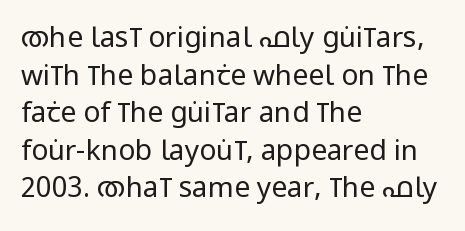
The image shows 28 px regular-weight, condensed sans-serif type, upright; set left-aligned, normal line spacing (1.34x), normal letter spacing, not underlined; low stroke contrast and a large x-height.
